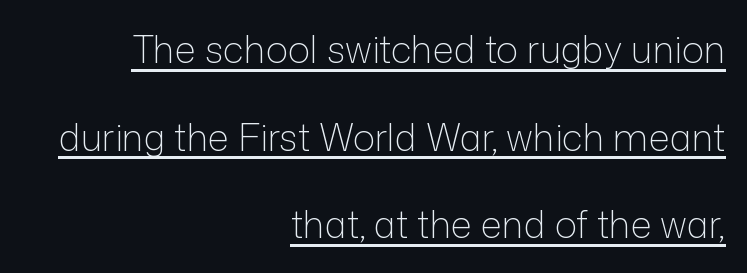
The image shows 37 px light sans-serif type, upright; set right-aligned, loose line spacing (2.37x), normal letter spacing, underlined; low stroke contrast and a medium x-height.
